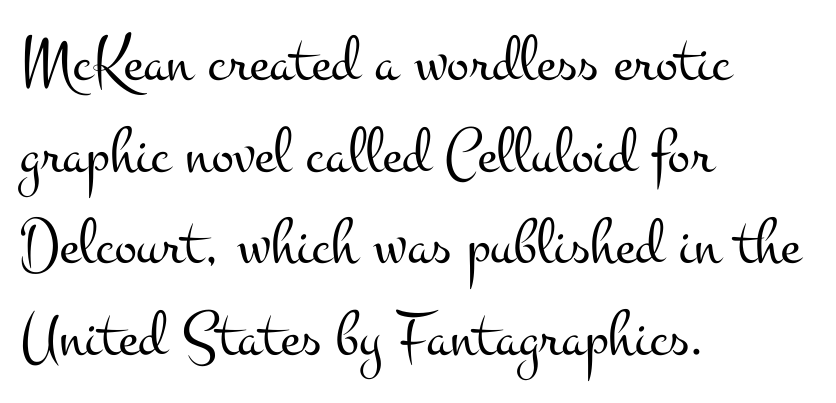
{"serif": "yes", "bold": "no", "weight": "light", "width": "wide", "stroke_contrast": "medium", "x_height": "small", "monospaced": "no", "underline": "no", "align": "left", "line_spacing": "normal", "line_spacing_ratio": 1.39, "letter_spacing": "normal", "letter_spacing_em": 0.0, "glyph_px": 66}
